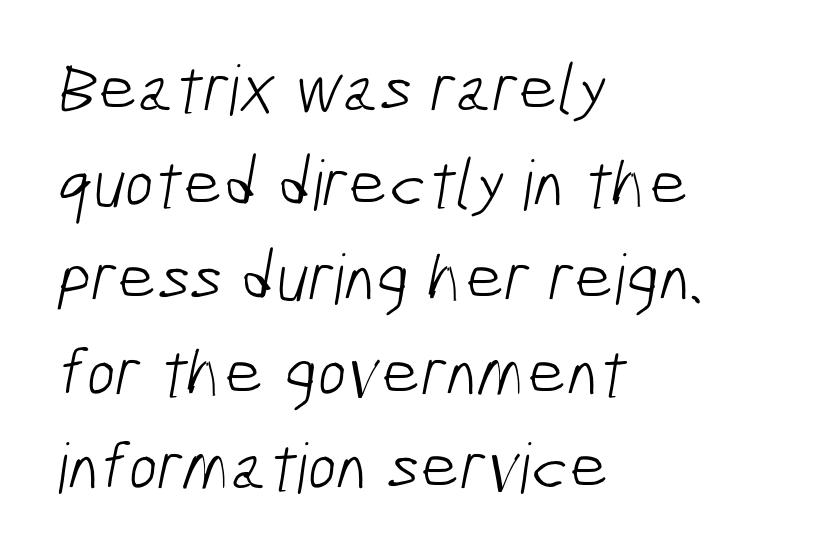
The passage shown is typed in a proportional face where columns would drift. Counters stay open thanks to moderate or lighter strokes. The line texture is even and compact thanks to regular tracking. Has an underline been added? It has not. Serif or sans? Sans — the stroke terminals are bare.
